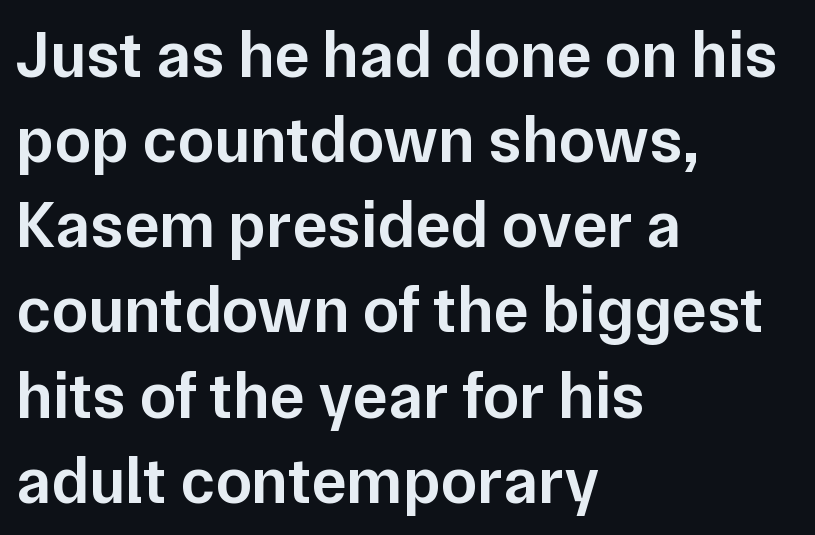
The image shows 66 px semibold sans-serif type, upright; set left-aligned, normal line spacing (1.29x), normal letter spacing, not underlined; low stroke contrast and a medium x-height.
